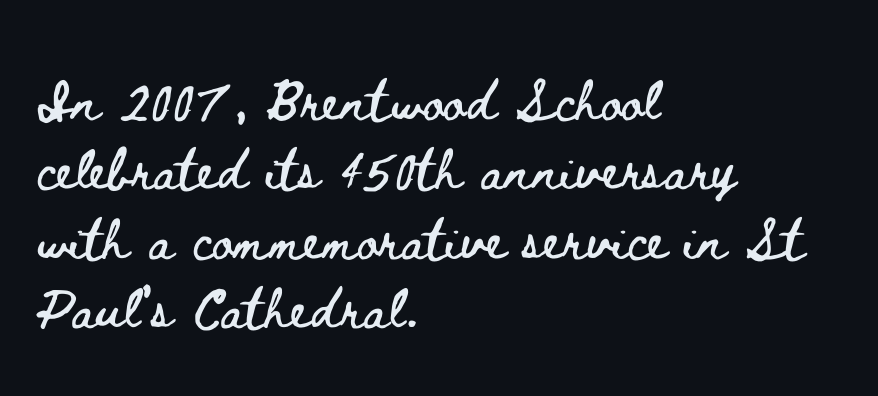
Q: Is the text italic (slanted)? A: Yes.
Q: Is the text underlined? A: No.
Q: How is the paragraph aligned? A: Left-aligned.
Q: Is the spacing between letters normal or unusually wide? A: Normal.
Q: Is the spacing between lines tight, normal or loose? A: Normal.
Q: Width (condensed, normal, or wide)? A: Wide.
Q: Stroke contrast? A: Low.
Q: x-height? A: Small.
Q: Monospaced? A: No.
